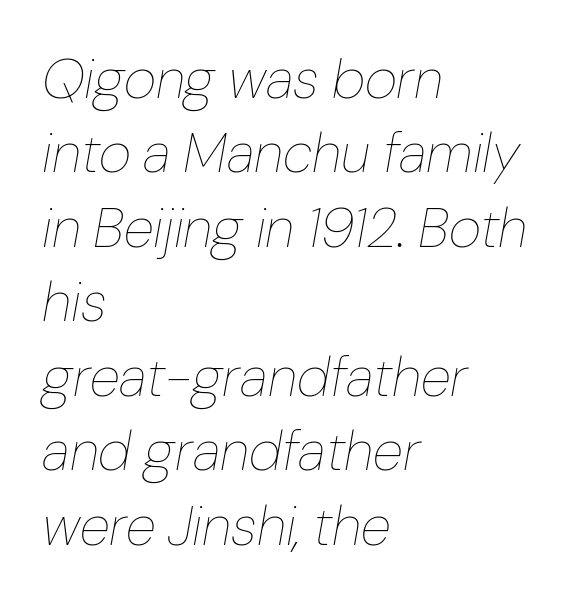
Compared with typical paragraphs, the rows here are spaced about the same. The face used here is rendered with its standard letterfit. If you drew a line through each stem, it would be angled. This rendering uses left alignment, leaving the right contour irregular. Quick note: underline off. These lines are rendered in a variable-pitch font.
